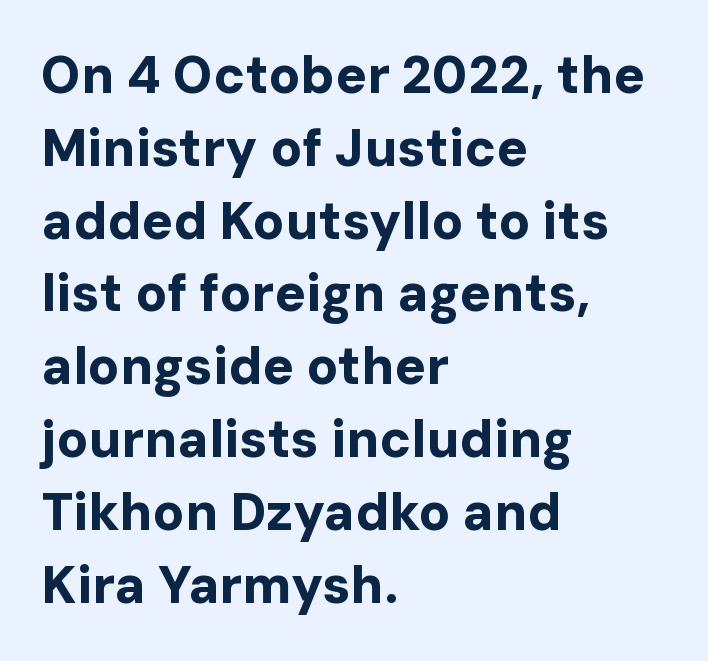
Q: Is the text bold? A: Yes.
Q: Is the text italic (slanted)? A: No, it is upright.
Q: Is the typeface a serif or a sans-serif typeface? A: Sans-serif.
Q: Is the text underlined? A: No.
Q: How is the paragraph aligned? A: Left-aligned.
Q: Is the spacing between letters normal or unusually wide? A: Normal.
Q: Is the spacing between lines tight, normal or loose? A: Normal.
Q: Width (condensed, normal, or wide)? A: Normal.
Q: Stroke contrast? A: Low.
Q: x-height? A: Medium.
Q: Monospaced? A: No.
